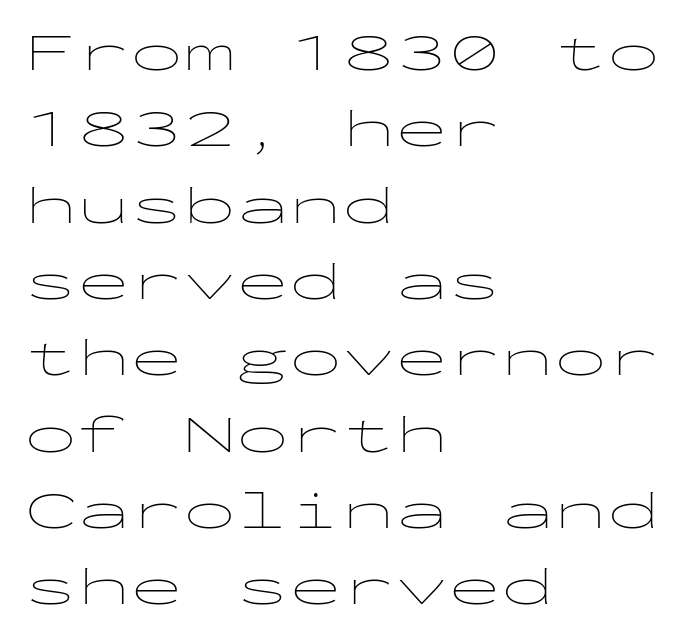
The glyphs are unaccompanied by any horizontal stroke below them. Classification — sans serif. How would I describe the line gaps? Plain and ordinary. Spacing between characters is what you'd get straight out of the box. Each line starts at the same left margin while the right side varies.
